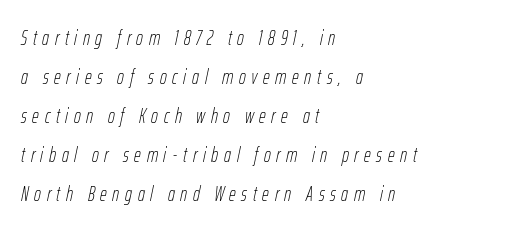
Q: Is the text bold? A: No.
Q: Is the text italic (slanted)? A: Yes, it leans right by about 12 degrees.
Q: Is the text underlined? A: No.
Q: How is the paragraph aligned? A: Left-aligned.
Q: Is the spacing between letters normal or unusually wide? A: Unusually wide.
